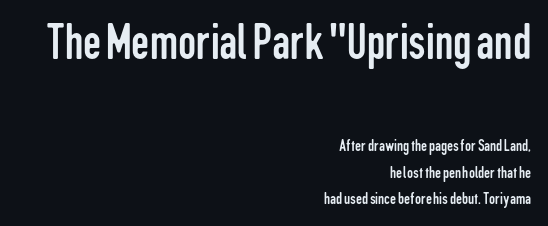
The image shows 51 px regular-weight, condensed sans-serif type, upright; set right-aligned, normal line spacing (1.56x), normal letter spacing, not underlined; the first (top) block is 3.0x larger; low stroke contrast and a medium x-height.
